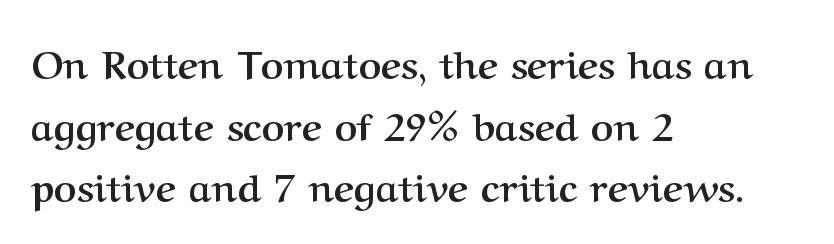
Q: Is the text bold? A: Yes.
Q: Is the text italic (slanted)? A: No, it is upright.
Q: Is the typeface a serif or a sans-serif typeface? A: Serif.
Q: Is the text underlined? A: No.
Q: How is the paragraph aligned? A: Left-aligned.
Q: Is the spacing between letters normal or unusually wide? A: Normal.
Q: Is the spacing between lines tight, normal or loose? A: Normal.
Q: Width (condensed, normal, or wide)? A: Normal.
Q: Stroke contrast? A: Medium.
Q: x-height? A: Medium.
Q: Monospaced? A: No.
